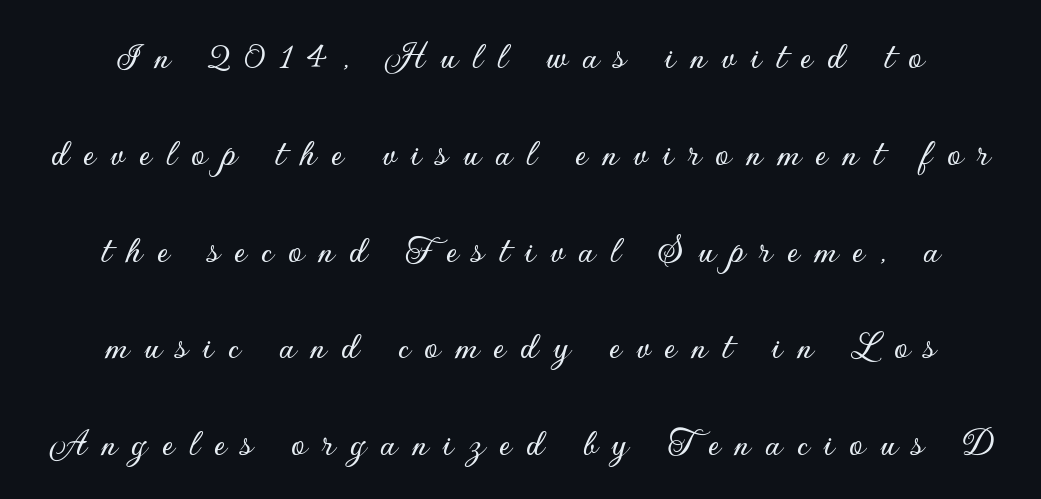
Bare-footed words on every line. Spacing verdict: proportional, widths tailored to each character. Display-style spreading of the glyphs; the letterfit is very open.
